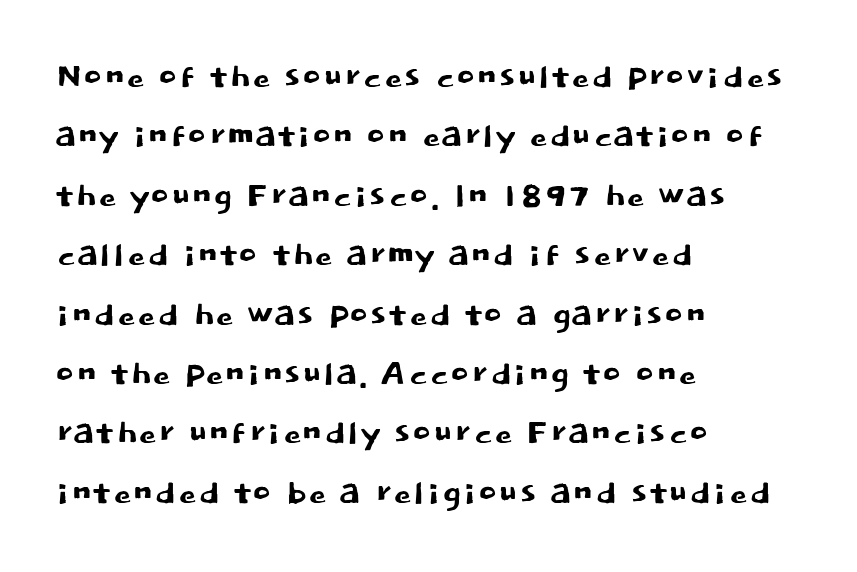
The image shows 45 px sans-serif type, upright; set left-aligned, normal line spacing (1.32x), normal letter spacing, not underlined; low stroke contrast and a large x-height.
